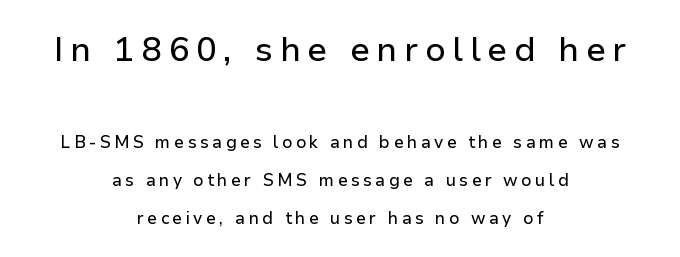
{"serif": "no", "italic": "no", "width": "normal", "stroke_contrast": "low", "x_height": "medium", "monospaced": "no", "underline": "no", "align": "center", "line_spacing": "loose", "line_spacing_ratio": 2.25, "letter_spacing": "wide", "letter_spacing_em": 0.2, "larger_block": "first", "size_ratio": 2.0, "glyph_px": 34}
